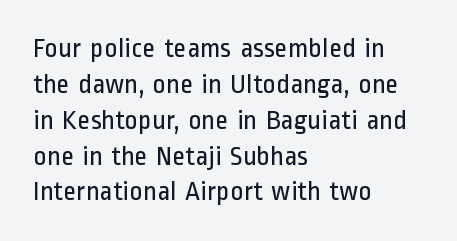
{"serif": "no", "italic": "no", "bold": "no", "weight": "regular", "width": "condensed", "stroke_contrast": "low", "x_height": "medium", "monospaced": "no", "underline": "no", "align": "left", "line_spacing": "normal", "line_spacing_ratio": 1.28, "letter_spacing": "normal", "letter_spacing_em": 0.0, "glyph_px": 28}
